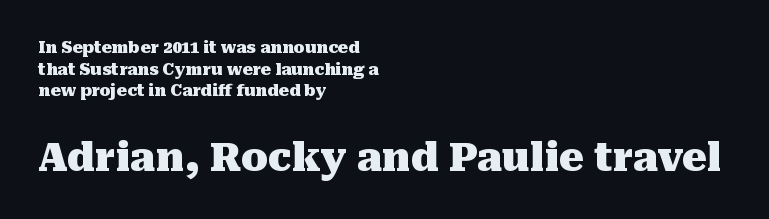
{"serif": "yes", "italic": "no", "bold": "yes", "weight": "heavy", "width": "normal", "stroke_contrast": "medium", "x_height": "medium", "monospaced": "no", "underline": "no", "align": "left", "line_spacing": "normal", "line_spacing_ratio": 1.35, "letter_spacing": "normal", "letter_spacing_em": 0.0, "larger_block": "second", "size_ratio": 2.44, "glyph_px": 39}
